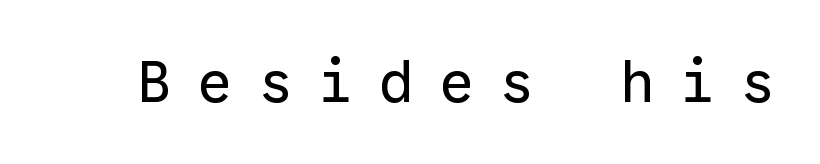
The letters are spread apart with noticeably loose tracking. The type family on display is of the sans-serif kind. Weight class: somewhere from thin through regular. This is the regular roman posture of the typeface.
